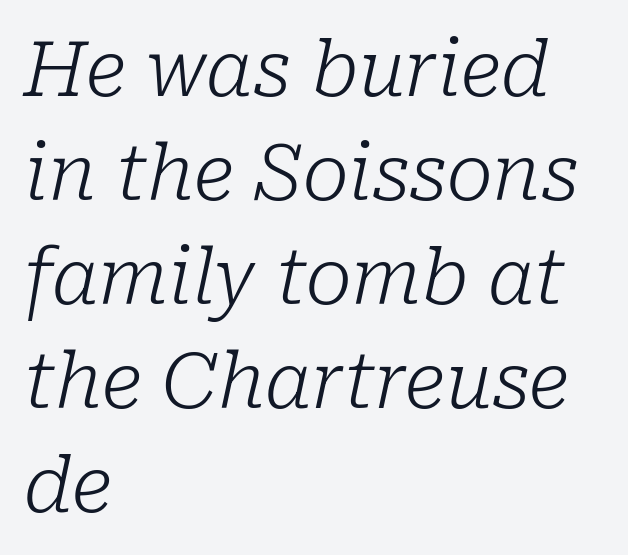
{"serif": "yes", "italic": "yes", "lean": "right", "slant_degrees": 10, "bold": "no", "weight": "light", "width": "normal", "stroke_contrast": "low", "x_height": "medium", "monospaced": "no", "underline": "no", "align": "left", "line_spacing": "normal", "line_spacing_ratio": 1.35, "letter_spacing": "normal", "letter_spacing_em": 0.0, "glyph_px": 77}
